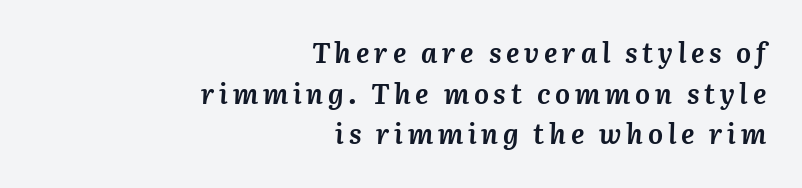
Underline: absent. The compositor pushed each line to the right boundary. If you drew a line through each stem, it would be angled. The passage shown is typed in a proportional face where columns would drift. Does the leading feel generous? No, just average.
